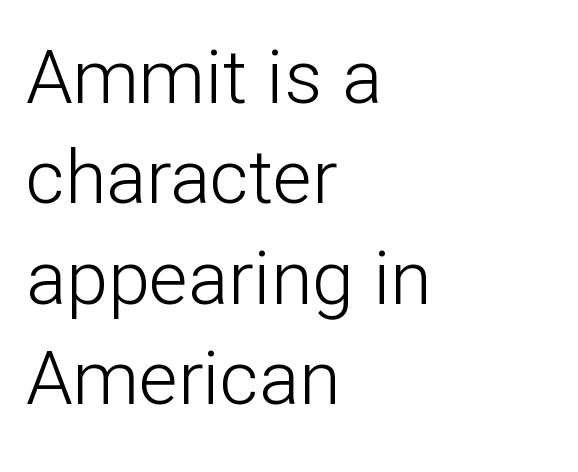
No heavy texture on the line: the type isn't bold. These lines are set flush left with a ragged right edge. The letters advance in unequal steps, a hallmark of proportional type. Plain, unruled lines of type. The face used here is rendered with its standard letterfit.
